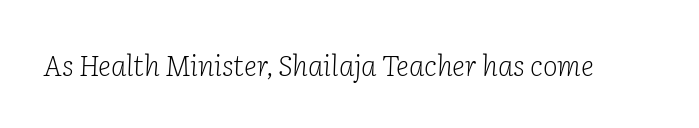
{"serif": "yes", "italic": "yes", "lean": "right", "slant_degrees": 2, "bold": "no", "weight": "light", "width": "normal", "stroke_contrast": "low", "x_height": "medium", "monospaced": "no", "underline": "no", "letter_spacing": "normal", "letter_spacing_em": 0.0, "glyph_px": 28}
